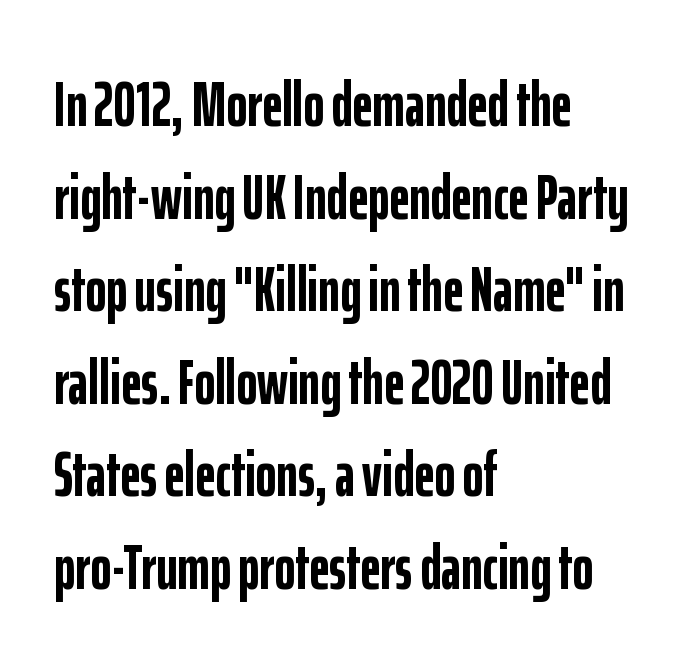
The paragraph shown leans on its left margin. The face used here is rendered with its standard letterfit. If you drew a line through each stem, it would be perfectly vertical. This sample has the flowing, uneven cadence of proportional lettering. Every letter is thick-stroked: bold, no question.
